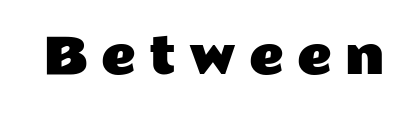
{"serif": "no", "italic": "no", "width": "wide", "stroke_contrast": "low", "x_height": "medium", "monospaced": "no", "underline": "no", "letter_spacing": "wide", "letter_spacing_em": 0.26, "glyph_px": 48}
